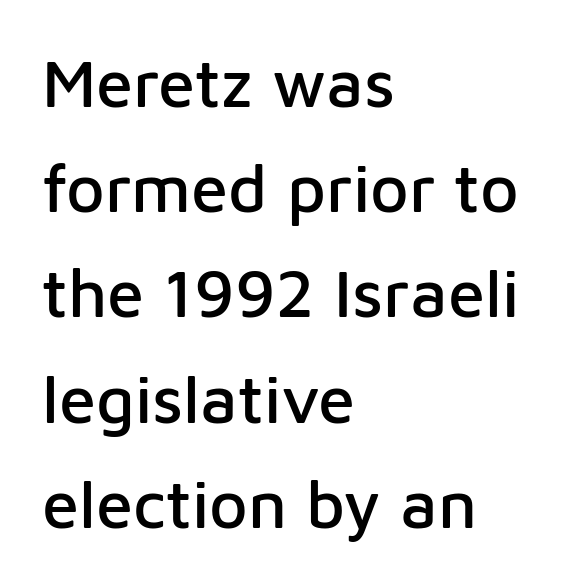
If you drew a line through each stem, it would be perfectly vertical. You can tell from the bare stems that sans-serif type was used. The space beneath each line is pristine and unruled. One-word summary of the alignment: left. Evenly set lines give the paragraph a standard silhouette. Default kerning and tracking; the words read as compact shapes.
